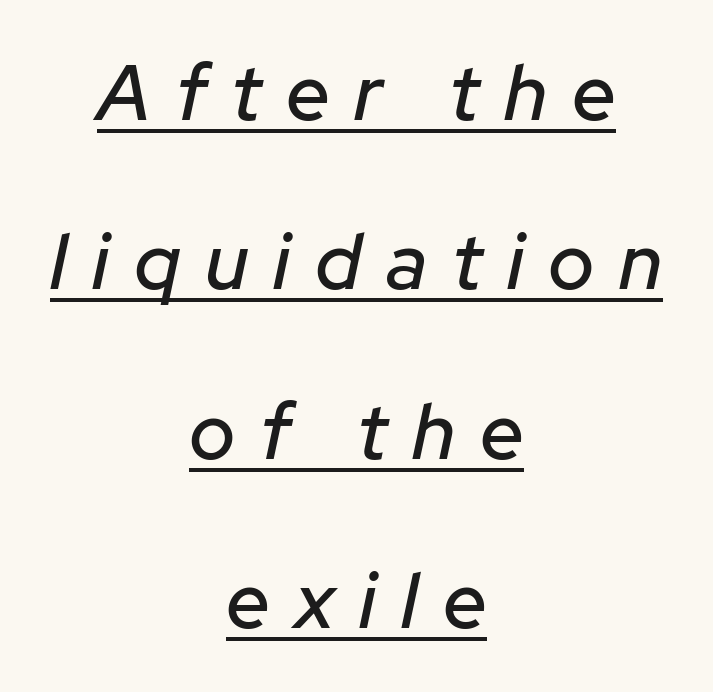
Compared with typical paragraphs, the rows here are farther apart. Does extra space separate the letters? Yes, quite a lot of it. Spacing verdict: proportional, widths tailored to each character. Looks like someone drew a line under every word here. Notice how the passage keeps no hard edge, just a central spine. Notice how the stems are inclined rather than vertical — that's the hallmark of italics.
